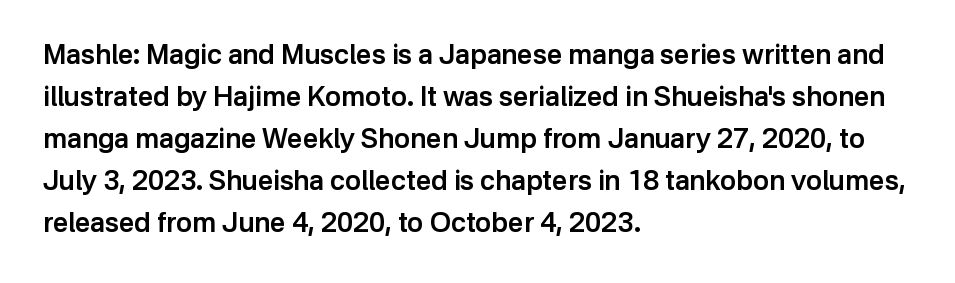
Successive baselines arrive at the customary interval. These lines stack with their left ends in a neat column. Italic? Not at all — the glyphs are vertical. The tracking reads as untouched default to a designer's eye.
